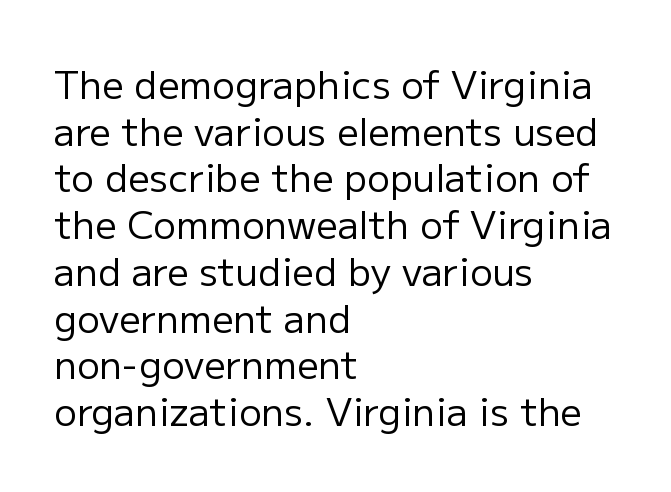
Q: Is the text bold? A: No.
Q: Is the text italic (slanted)? A: No, it is upright.
Q: Is the typeface a serif or a sans-serif typeface? A: Sans-serif.
Q: Is the text underlined? A: No.
Q: How is the paragraph aligned? A: Left-aligned.
Q: Is the spacing between letters normal or unusually wide? A: Normal.
Q: Width (condensed, normal, or wide)? A: Normal.
Q: Stroke contrast? A: Low.
Q: x-height? A: Medium.
Q: Monospaced? A: No.
